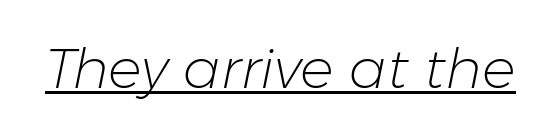
Q: Is the text bold? A: No.
Q: Is the text italic (slanted)? A: Yes, it leans right by about 11 degrees.
Q: Is the text underlined? A: Yes.
Q: Is the spacing between letters normal or unusually wide? A: Normal.
Q: Width (condensed, normal, or wide)? A: Normal.
Q: Stroke contrast? A: Low.
Q: x-height? A: Medium.
Q: Monospaced? A: No.
